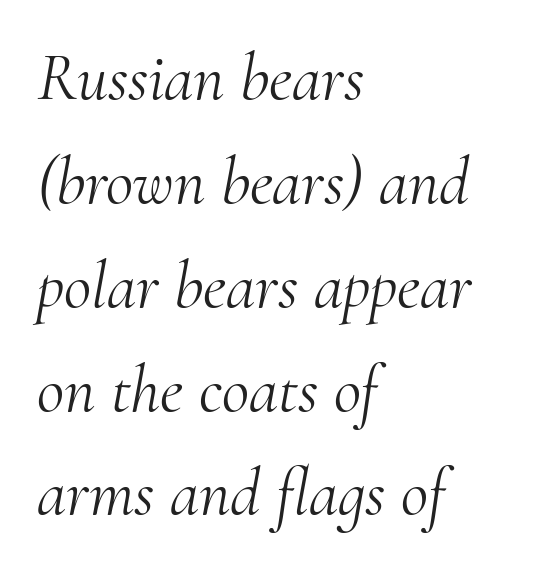
Q: Is the text bold? A: No.
Q: Is the text italic (slanted)? A: Yes, it leans right by about 10 degrees.
Q: Is the typeface a serif or a sans-serif typeface? A: Serif.
Q: Is the text underlined? A: No.
Q: How is the paragraph aligned? A: Left-aligned.
Q: Is the spacing between letters normal or unusually wide? A: Normal.
Q: Is the spacing between lines tight, normal or loose? A: Normal.
Q: Width (condensed, normal, or wide)? A: Normal.
Q: Stroke contrast? A: Medium.
Q: x-height? A: Small.
Q: Monospaced? A: No.
